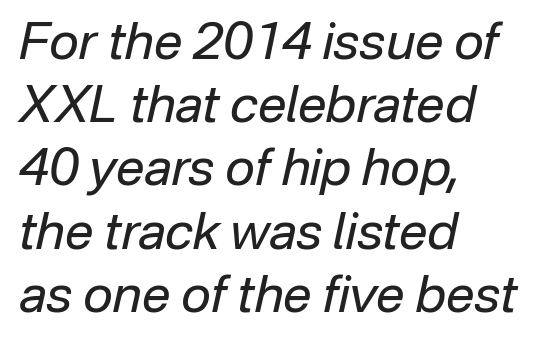
{"italic": "yes", "lean": "right", "slant_degrees": 12, "bold": "no", "weight": "regular", "width": "normal", "stroke_contrast": "low", "x_height": "medium", "monospaced": "no", "underline": "no", "align": "left", "line_spacing_ratio": 1.24, "letter_spacing": "normal", "letter_spacing_em": 0.0, "glyph_px": 51}
